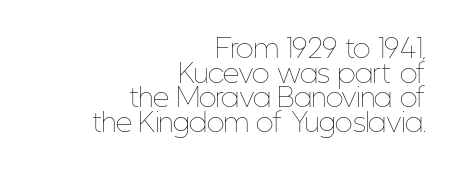
Q: Is the text bold? A: No.
Q: Is the text italic (slanted)? A: No, it is upright.
Q: Is the text underlined? A: No.
Q: How is the paragraph aligned? A: Right-aligned.
Q: Is the spacing between letters normal or unusually wide? A: Normal.
Q: Is the spacing between lines tight, normal or loose? A: Tight.
